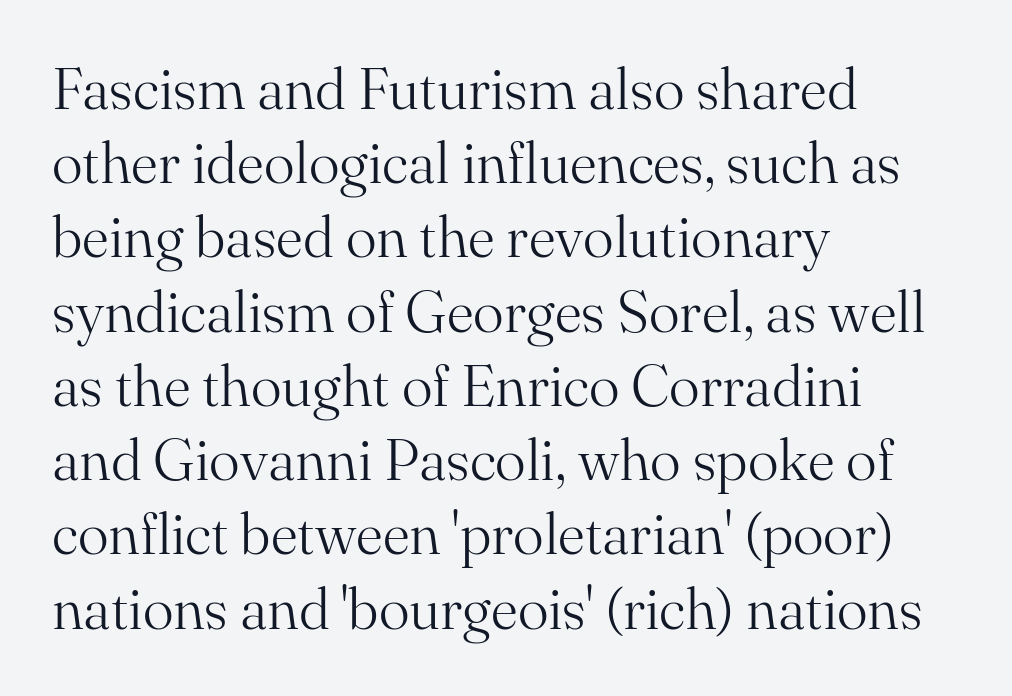
Q: Is the text bold? A: No.
Q: Is the text italic (slanted)? A: No, it is upright.
Q: Is the typeface a serif or a sans-serif typeface? A: Serif.
Q: Is the text underlined? A: No.
Q: How is the paragraph aligned? A: Left-aligned.
Q: Is the spacing between letters normal or unusually wide? A: Normal.
Q: Is the spacing between lines tight, normal or loose? A: Normal.
Q: Width (condensed, normal, or wide)? A: Normal.
Q: Stroke contrast? A: Medium.
Q: x-height? A: Small.
Q: Monospaced? A: No.
